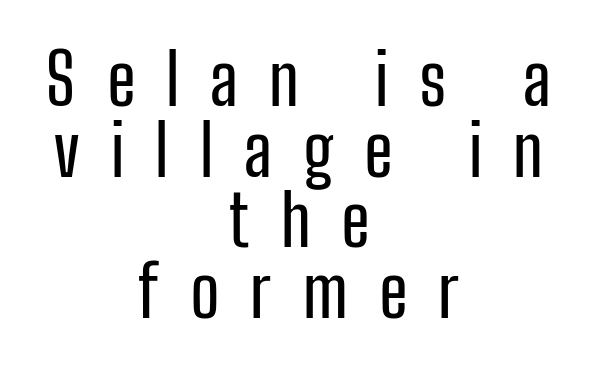
Q: Is the text italic (slanted)? A: No, it is upright.
Q: Is the typeface a serif or a sans-serif typeface? A: Sans-serif.
Q: Is the text underlined? A: No.
Q: How is the paragraph aligned? A: Centered.
Q: Is the spacing between letters normal or unusually wide? A: Unusually wide.
Q: Is the spacing between lines tight, normal or loose? A: Tight.
Q: Width (condensed, normal, or wide)? A: Condensed.
Q: Stroke contrast? A: Low.
Q: x-height? A: Medium.
Q: Monospaced? A: No.
